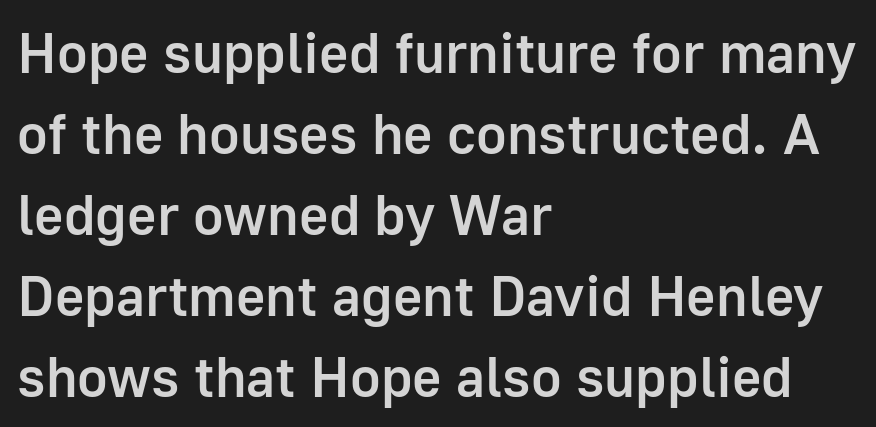
Q: Is the text bold? A: Semi-bold.
Q: Is the text italic (slanted)? A: No, it is upright.
Q: Is the typeface a serif or a sans-serif typeface? A: Sans-serif.
Q: Is the text underlined? A: No.
Q: How is the paragraph aligned? A: Left-aligned.
Q: Is the spacing between letters normal or unusually wide? A: Normal.
Q: Is the spacing between lines tight, normal or loose? A: Normal.
Q: Width (condensed, normal, or wide)? A: Normal.
Q: Stroke contrast? A: Low.
Q: x-height? A: Medium.
Q: Monospaced? A: No.
